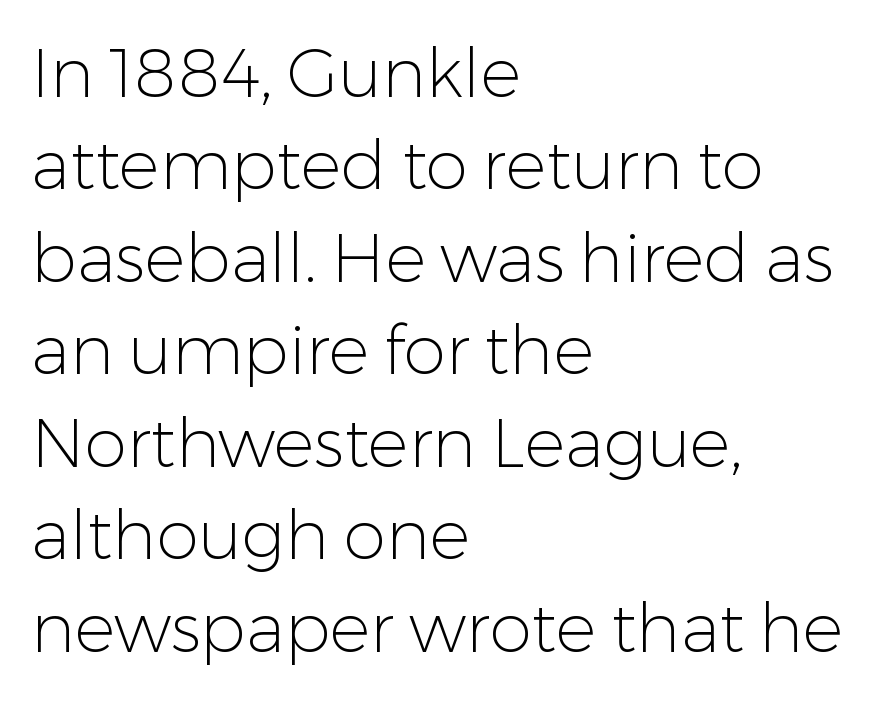
Inter-character spacing is left at the font's built-in metrics. Notice how descenders clear the ascenders below comfortably — that's standard leading. The font family rendered here belongs to the sans-serif group. Unlike italic type, these characters show no tilt at all.
